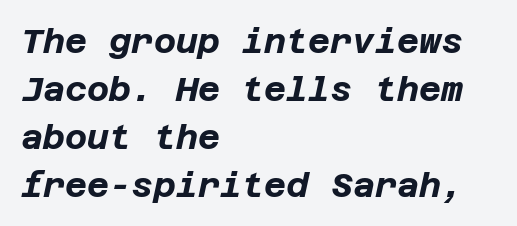
{"italic": "yes", "lean": "right", "slant_degrees": 12, "bold": "yes", "weight": "bold", "width": "normal", "stroke_contrast": "low", "x_height": "large", "underline": "no", "align": "left", "line_spacing": "normal", "line_spacing_ratio": 1.41, "letter_spacing": "normal", "letter_spacing_em": 0.0, "glyph_px": 34}
